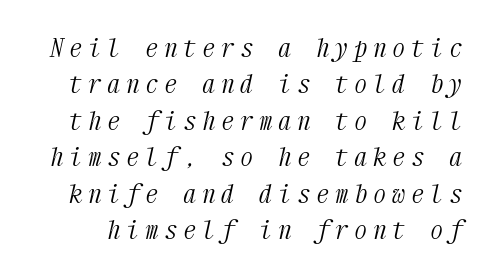
The image shows 26 px text type, italic (leaning right); set normal line spacing (1.4x), unusually wide letter spacing (+0.23 em), not underlined.
